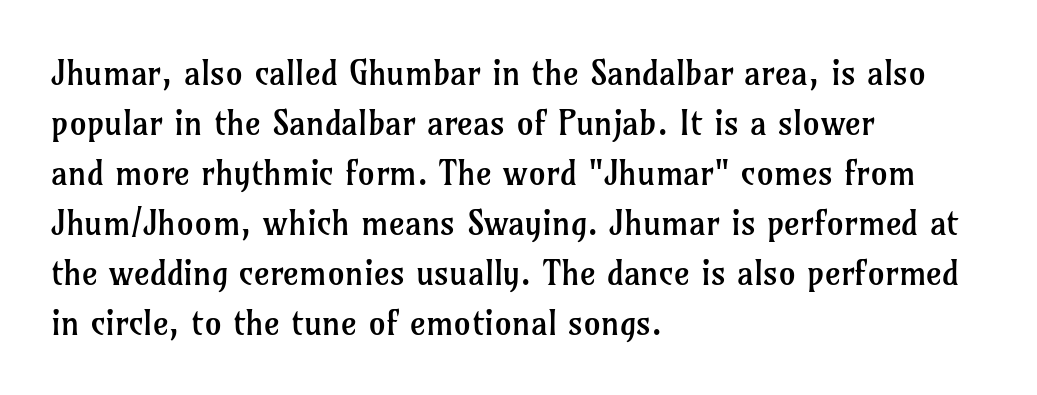
{"serif": "yes", "italic": "no", "bold": "no", "weight": "regular", "width": "normal", "stroke_contrast": "low", "x_height": "medium", "monospaced": "no", "underline": "no", "align": "left", "line_spacing": "normal", "line_spacing_ratio": 1.47, "letter_spacing": "normal", "letter_spacing_em": 0.0, "glyph_px": 34}
